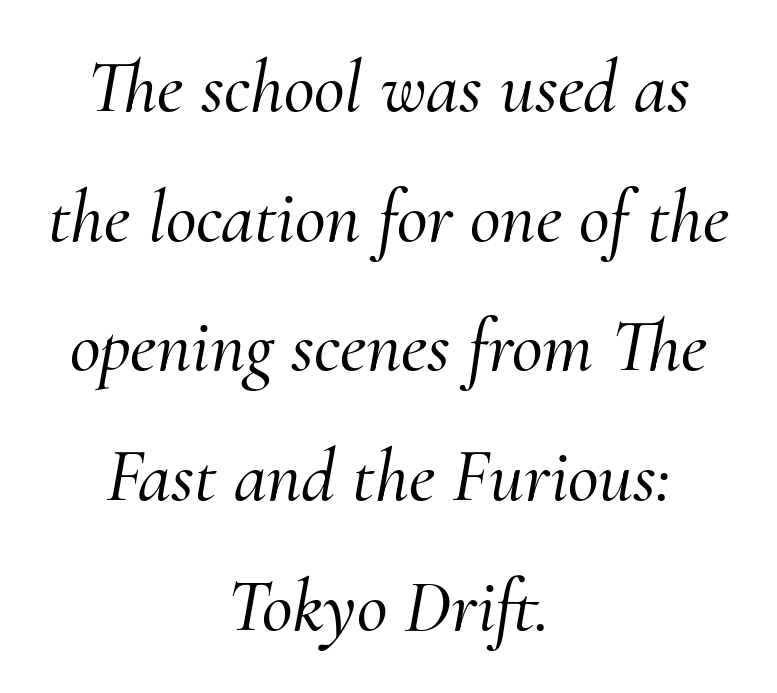
The image shows 75 px serif type, italic (leaning right); set centered, line spacing 1.73x, normal letter spacing, not underlined; medium stroke contrast and a small x-height.
